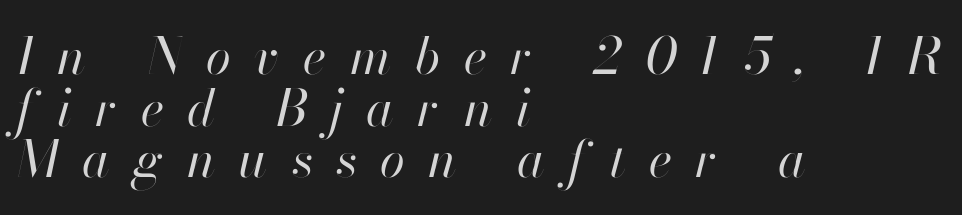
Q: Is the text bold? A: No.
Q: Is the text italic (slanted)? A: Yes, it leans right by about 13 degrees.
Q: Is the text underlined? A: No.
Q: How is the paragraph aligned? A: Left-aligned.
Q: Is the spacing between letters normal or unusually wide? A: Unusually wide.
Q: Is the spacing between lines tight, normal or loose? A: Tight.
Q: Width (condensed, normal, or wide)? A: Normal.
Q: Stroke contrast? A: High.
Q: x-height? A: Small.
Q: Monospaced? A: No.
